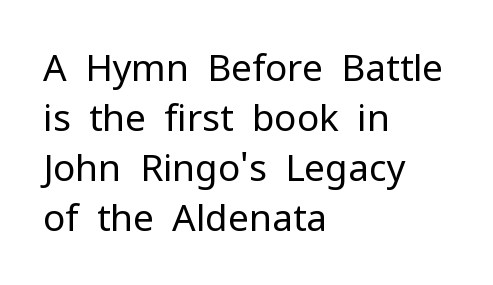
This sample uses plain, unmodified letter spacing. A typesetter would label this face a sans. Any mark beneath the type? The region is blank. Each letter keeps its own natural width here, so spacing adapts to shape.
